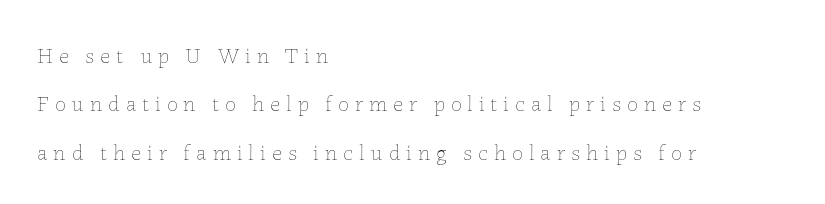
The ragged edge is on the right, which tells us the setting is flush left. The rendering uses a large line-height, opening up the rows. Look at the tracking — it's clearly loosened, letters drifting apart. Do the letters lean? They stand straight.
